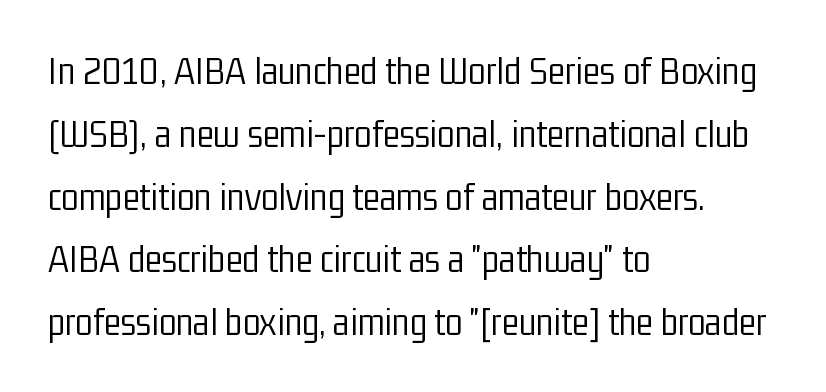
Is the letter spacing exaggerated? No — it looks like the ordinary default. You could not count columns in this text — the font is proportionally spaced. The rag falls on the right side of this text block. This sample uses a sans-serif face.
